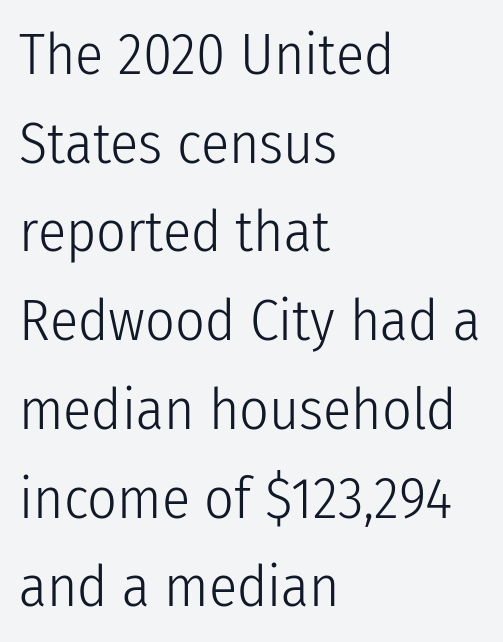
Q: Is the text bold? A: No.
Q: Is the text italic (slanted)? A: No, it is upright.
Q: Is the typeface a serif or a sans-serif typeface? A: Sans-serif.
Q: Is the text underlined? A: No.
Q: How is the paragraph aligned? A: Left-aligned.
Q: Is the spacing between letters normal or unusually wide? A: Normal.
Q: Is the spacing between lines tight, normal or loose? A: Normal.
Q: Width (condensed, normal, or wide)? A: Condensed.
Q: Stroke contrast? A: Low.
Q: x-height? A: Medium.
Q: Monospaced? A: No.
